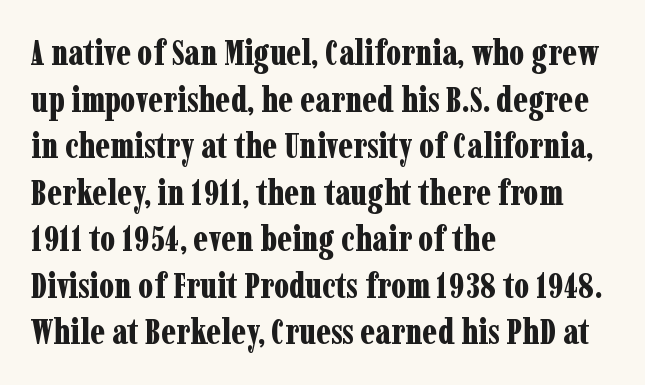
Q: Is the text bold? A: Yes.
Q: Is the text italic (slanted)? A: No, it is upright.
Q: Is the typeface a serif or a sans-serif typeface? A: Serif.
Q: Is the text underlined? A: No.
Q: How is the paragraph aligned? A: Left-aligned.
Q: Is the spacing between letters normal or unusually wide? A: Normal.
Q: Is the spacing between lines tight, normal or loose? A: Normal.
Q: Width (condensed, normal, or wide)? A: Condensed.
Q: Stroke contrast? A: Low.
Q: x-height? A: Medium.
Q: Monospaced? A: No.
